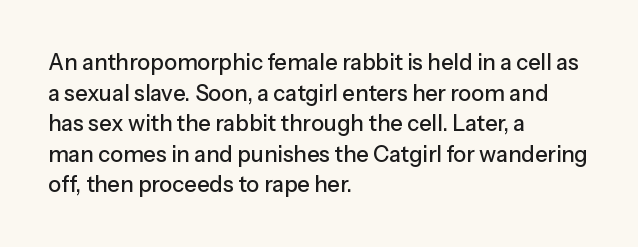
The image shows 22 px text type, upright; set left-aligned, normal line spacing (1.39x), normal letter spacing, not underlined.
